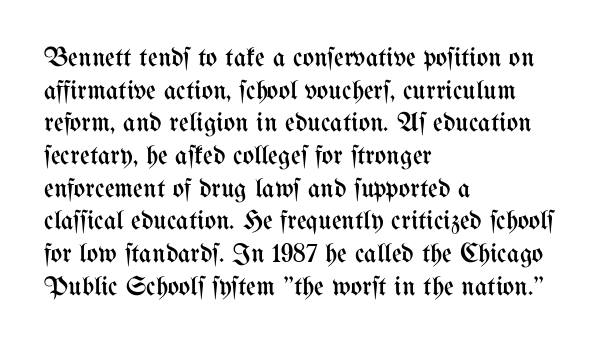
The image shows 27 px text type, upright; set left-aligned, line spacing 1.21x, normal letter spacing, not underlined.
